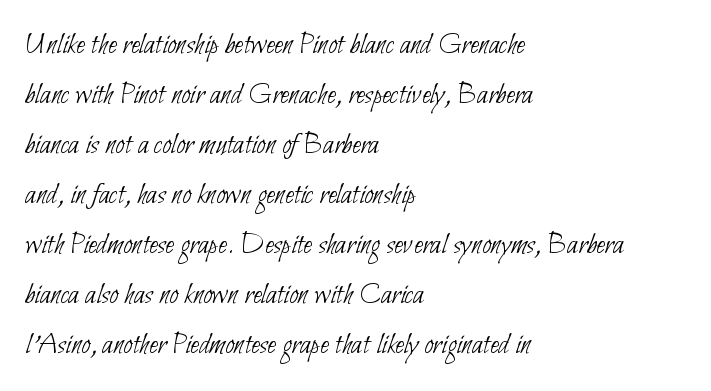
Does the type have serifs? No, each stem ends abruptly. Regarding leading, the lines here are spaced in the standard way. No heavy texture on the line: the type isn't bold. This rendering features lettering with no underline.
